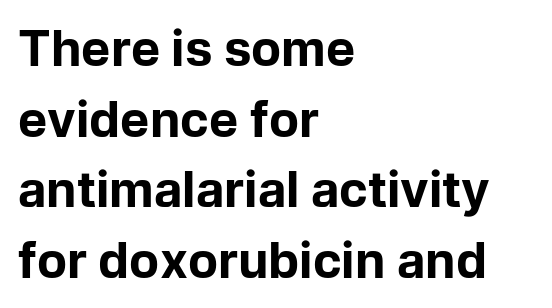
Q: Is the text bold? A: Yes.
Q: Is the text italic (slanted)? A: No, it is upright.
Q: Is the typeface a serif or a sans-serif typeface? A: Sans-serif.
Q: Is the text underlined? A: No.
Q: How is the paragraph aligned? A: Left-aligned.
Q: Is the spacing between letters normal or unusually wide? A: Normal.
Q: Is the spacing between lines tight, normal or loose? A: Normal.
Q: Width (condensed, normal, or wide)? A: Normal.
Q: Stroke contrast? A: Low.
Q: x-height? A: Medium.
Q: Monospaced? A: No.
